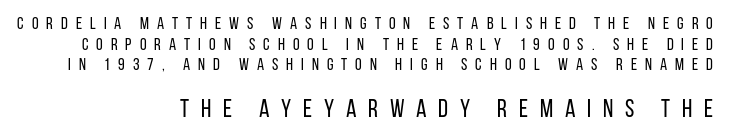
{"italic": "no", "bold": "no", "underline": "no", "align": "right", "line_spacing_ratio": 1.21, "letter_spacing": "wide", "letter_spacing_em": 0.47, "larger_block": "second", "size_ratio": 1.47, "glyph_px": 25}
